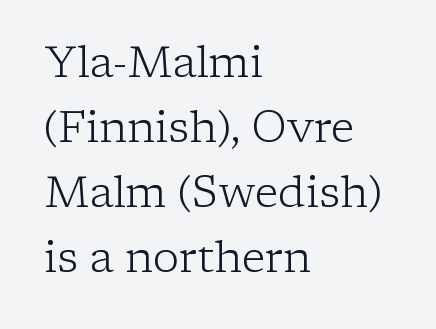
Q: Is the text bold? A: No.
Q: Is the text italic (slanted)? A: No, it is upright.
Q: Is the typeface a serif or a sans-serif typeface? A: Serif.
Q: Is the text underlined? A: No.
Q: How is the paragraph aligned? A: Left-aligned.
Q: Is the spacing between letters normal or unusually wide? A: Normal.
Q: Is the spacing between lines tight, normal or loose? A: Normal.
Q: Width (condensed, normal, or wide)? A: Normal.
Q: Stroke contrast? A: Low.
Q: x-height? A: Medium.
Q: Monospaced? A: No.
